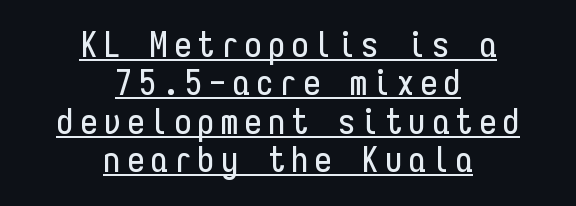
Q: Is the text italic (slanted)? A: No, it is upright.
Q: Is the typeface a serif or a sans-serif typeface? A: Sans-serif.
Q: Is the text underlined? A: Yes.
Q: How is the paragraph aligned? A: Centered.
Q: Is the spacing between lines tight, normal or loose? A: Tight.
Q: Width (condensed, normal, or wide)? A: Condensed.
Q: Stroke contrast? A: Low.
Q: x-height? A: Medium.
Q: Monospaced? A: Yes.
